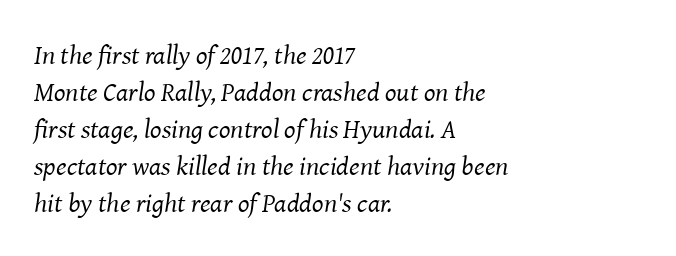
Interline gaps are of average width in this sample. Check the space under the baseline: it is left empty. In terms of letterspacing, this is plain default setting. The specimen reads as italic at a glance.
